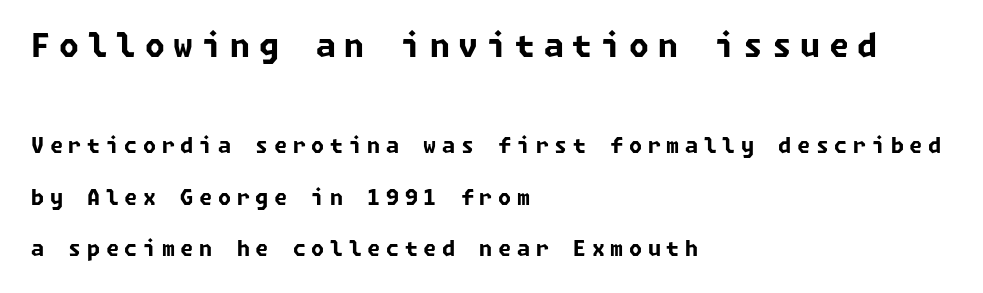
{"serif": "no", "bold": "yes", "weight": "bold", "width": "normal", "stroke_contrast": "low", "x_height": "medium", "underline": "no", "align": "left", "line_spacing": "loose", "line_spacing_ratio": 2.47, "letter_spacing": "wide", "letter_spacing_em": 0.27, "larger_block": "first", "size_ratio": 1.52, "glyph_px": 32}
